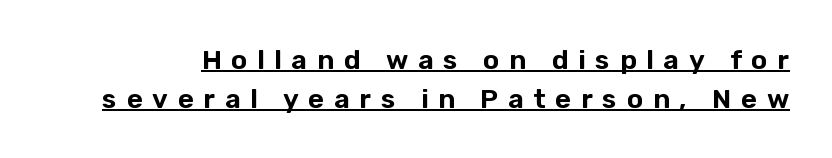
{"italic": "no", "underline": "yes", "line_spacing": "normal", "line_spacing_ratio": 1.44, "letter_spacing": "wide", "letter_spacing_em": 0.36, "glyph_px": 27}
